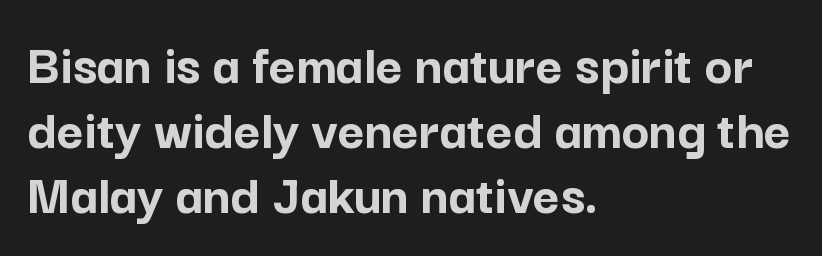
Default kerning and tracking; the words read as compact shapes. Check under the words: just untouched page. Nope, not italic — everything's standing straight. Baseline-to-baseline distance is barely more than the letter height. Weight check: bold — yes, fully. These lines are set flush left with a ragged right edge.
